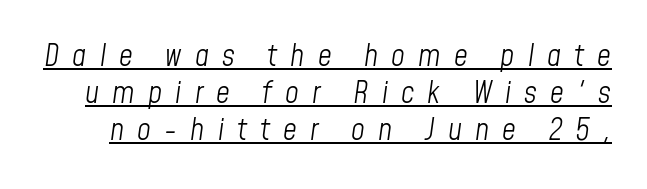
Q: Is the text bold? A: No.
Q: Is the text italic (slanted)? A: Yes, it leans right by about 8 degrees.
Q: Is the text underlined? A: Yes.
Q: Is the spacing between letters normal or unusually wide? A: Unusually wide.
Q: Width (condensed, normal, or wide)? A: Condensed.
Q: Stroke contrast? A: Low.
Q: x-height? A: Medium.
Q: Monospaced? A: No.
